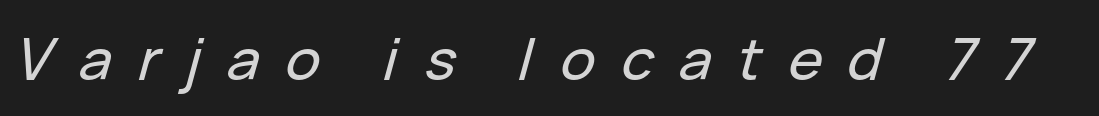
The image shows 58 px text type, italic (leaning right); set unusually wide letter spacing (+0.45 em), not underlined; low stroke contrast and a medium x-height.
